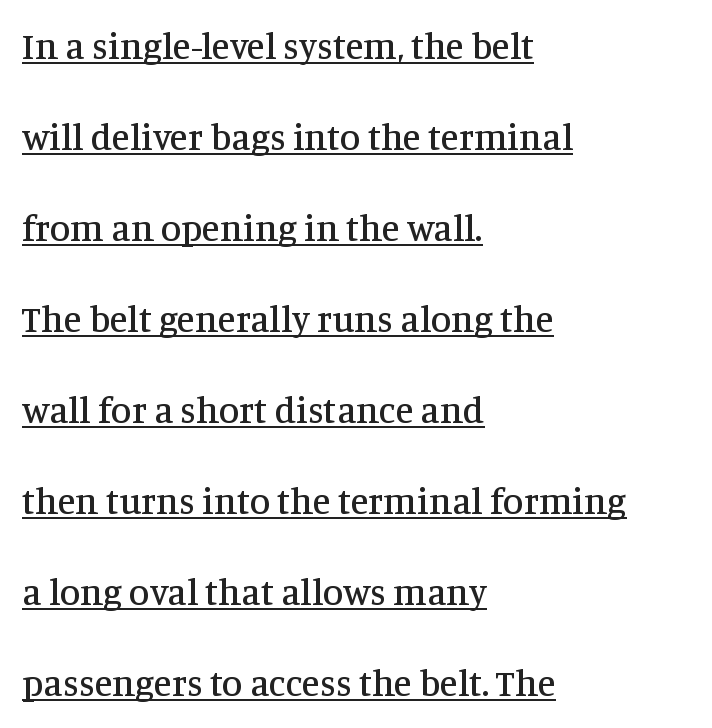
{"serif": "yes", "italic": "no", "width": "normal", "stroke_contrast": "medium", "x_height": "large", "monospaced": "no", "underline": "yes", "align": "left", "line_spacing": "loose", "line_spacing_ratio": 2.46, "letter_spacing": "normal", "letter_spacing_em": 0.0, "glyph_px": 37}
